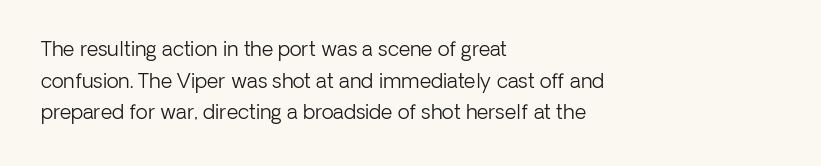
Q: Is the text bold? A: No.
Q: Is the text italic (slanted)? A: No, it is upright.
Q: Is the text underlined? A: No.
Q: How is the paragraph aligned? A: Left-aligned.
Q: Is the spacing between letters normal or unusually wide? A: Normal.
Q: Is the spacing between lines tight, normal or loose? A: Normal.
